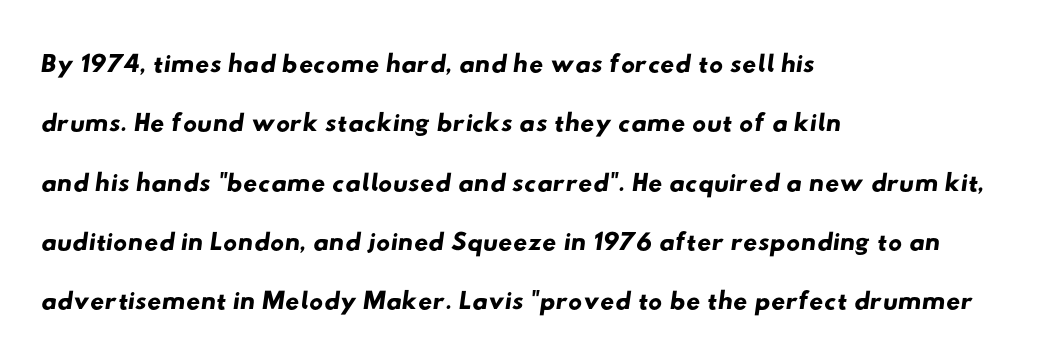
The image shows 39 px wide sans-serif type; set left-aligned, normal line spacing (1.52x), normal letter spacing, not underlined; low stroke contrast and a small x-height.
